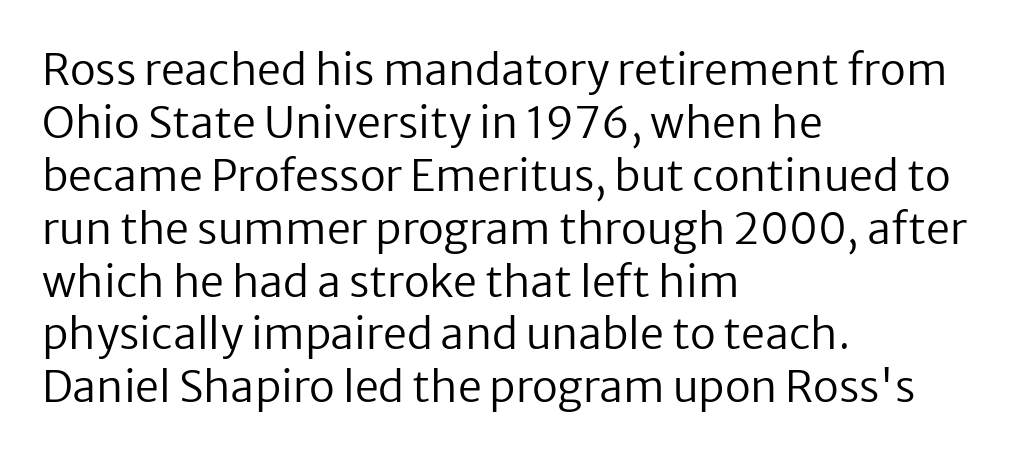
{"serif": "no", "italic": "no", "bold": "no", "weight": "regular", "width": "normal", "stroke_contrast": "low", "x_height": "medium", "monospaced": "no", "underline": "no", "align": "left", "line_spacing_ratio": 1.23, "letter_spacing": "normal", "letter_spacing_em": 0.0, "glyph_px": 43}
